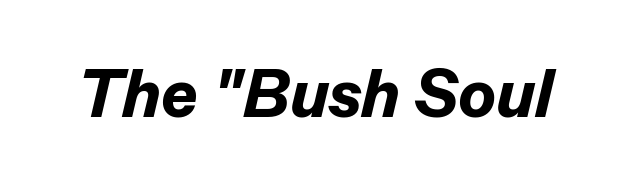
The image shows 69 px bold type, italic (leaning right); set normal letter spacing, not underlined; low stroke contrast and a medium x-height.
